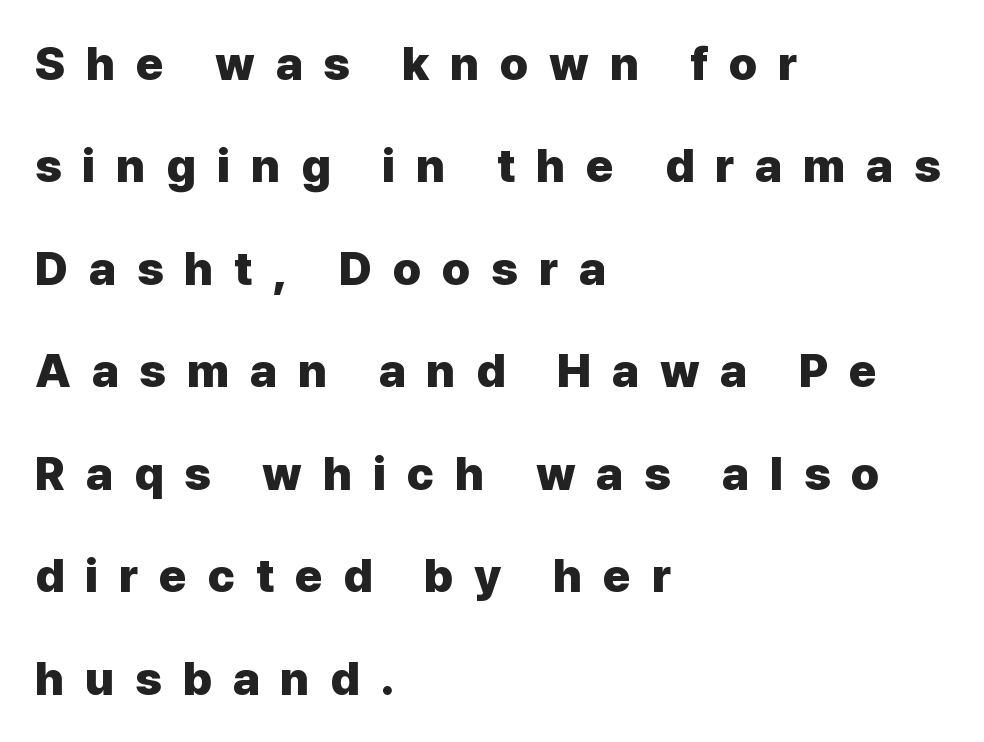
Q: Is the text bold? A: Yes.
Q: Is the text italic (slanted)? A: No, it is upright.
Q: Is the typeface a serif or a sans-serif typeface? A: Sans-serif.
Q: Is the text underlined? A: No.
Q: How is the paragraph aligned? A: Left-aligned.
Q: Is the spacing between letters normal or unusually wide? A: Unusually wide.
Q: Is the spacing between lines tight, normal or loose? A: Loose.
Q: Width (condensed, normal, or wide)? A: Normal.
Q: Stroke contrast? A: Low.
Q: x-height? A: Medium.
Q: Monospaced? A: No.
